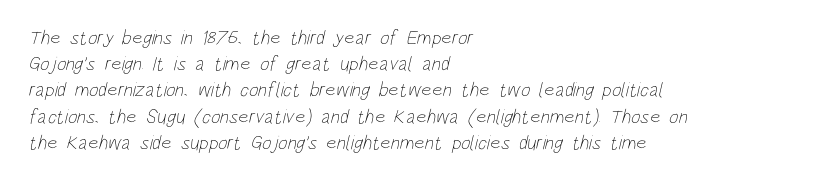
Quick note: interline space is typical. Unmarked baselines from the first word to the last. Stems here are at most as thick as an everyday book face. Observe the ordinary spacing: letters are neighbours, not strangers. This sample is left-justified, so line endings fall wherever the words run out.
